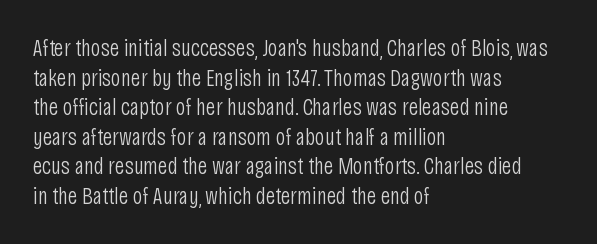
The image shows 24 px text type, upright; set left-aligned, line spacing 1.23x, normal letter spacing, not underlined.
